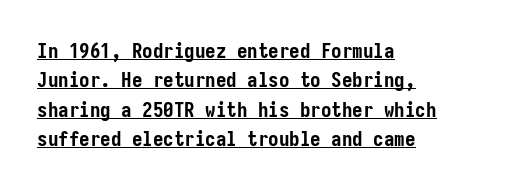
The image shows 21 px bold type, upright; set left-aligned, normal line spacing (1.4x), normal letter spacing, underlined.
